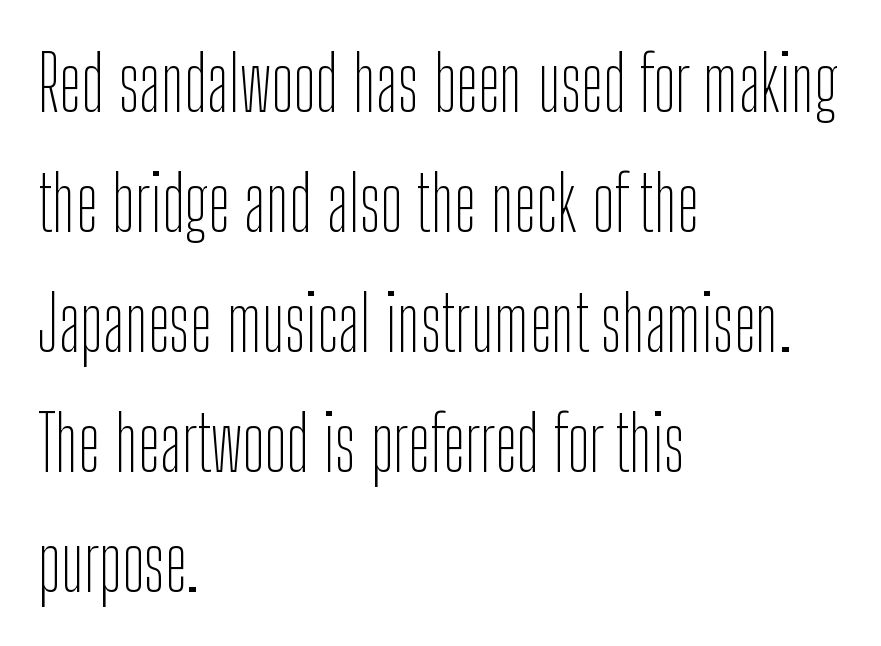
Casual observation: everything's shoved over to the left. No chunkiness to these letters — they're not bold. Notice how descenders clear the ascenders below comfortably — that's standard leading. The designer went with a sans here, leaving each stem footless. Honestly, the letter spacing is just normal — you wouldn't notice it.
